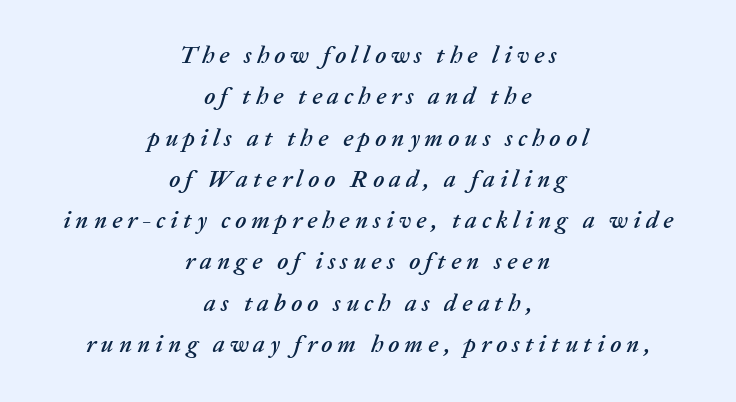
{"italic": "yes", "lean": "right", "slant_degrees": 20, "underline": "no", "align": "center", "line_spacing_ratio": 1.72, "letter_spacing": "wide", "letter_spacing_em": 0.21, "glyph_px": 24}
